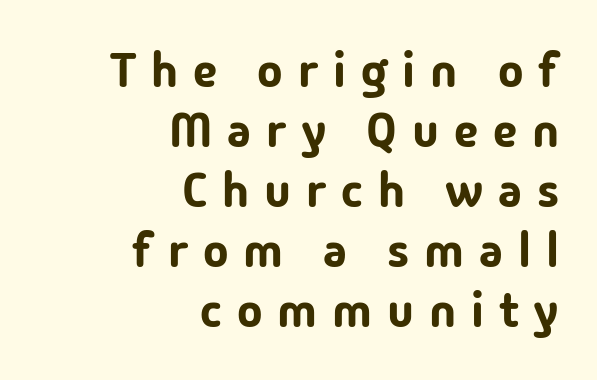
Q: Is the text italic (slanted)? A: No, it is upright.
Q: Is the typeface a serif or a sans-serif typeface? A: Sans-serif.
Q: Is the text underlined? A: No.
Q: How is the paragraph aligned? A: Right-aligned.
Q: Is the spacing between letters normal or unusually wide? A: Unusually wide.
Q: Is the spacing between lines tight, normal or loose? A: Normal.
Q: Width (condensed, normal, or wide)? A: Normal.
Q: Stroke contrast? A: Low.
Q: x-height? A: Medium.
Q: Monospaced? A: No.
